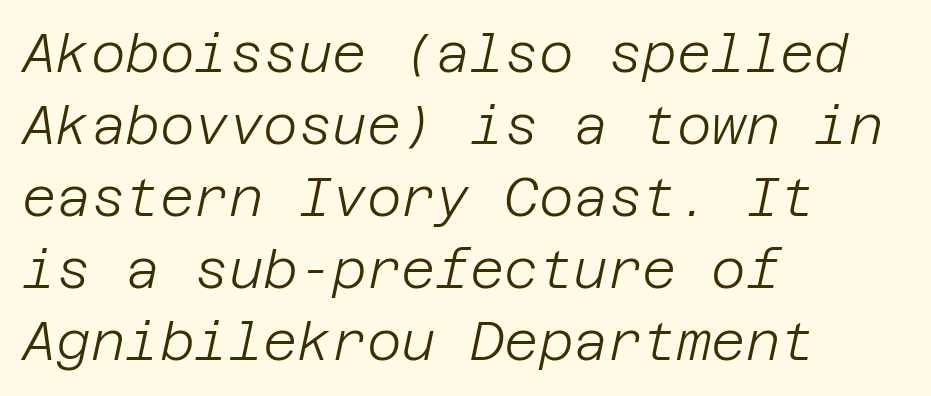
Nothing unusual about the tracking: characters are spaced as the font intends. Is the stroke heavy? The answer is a plain regular-or-lighter. A clean baseline with only descenders dipping below it. The lines in this sample share a left origin and differ only in where they stop.
